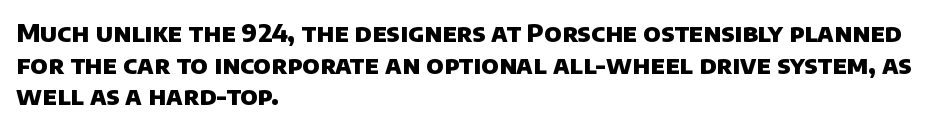
Q: Is the text bold? A: Yes.
Q: Is the text underlined? A: No.
Q: How is the paragraph aligned? A: Left-aligned.
Q: Is the spacing between letters normal or unusually wide? A: Normal.
Q: Is the spacing between lines tight, normal or loose? A: Normal.
